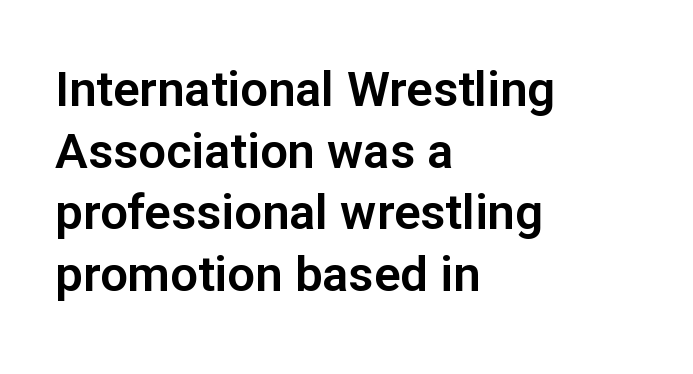
Each word holds together tightly as a unit, with standard inter-letter gaps. Here the designer chose a conventional face with non-uniform glyph widths. Check the space under the baseline: it is left empty. Serifs: no, the terminals of the letterforms are clean. The typesetter chose a ragged-right arrangement here.
